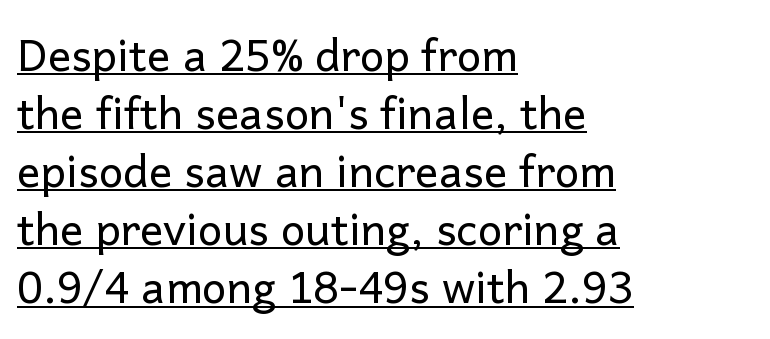
{"serif": "no", "italic": "no", "bold": "no", "weight": "regular", "width": "normal", "stroke_contrast": "low", "x_height": "medium", "monospaced": "no", "underline": "yes", "align": "left", "line_spacing": "normal", "line_spacing_ratio": 1.32, "letter_spacing": "normal", "letter_spacing_em": 0.0, "glyph_px": 44}
